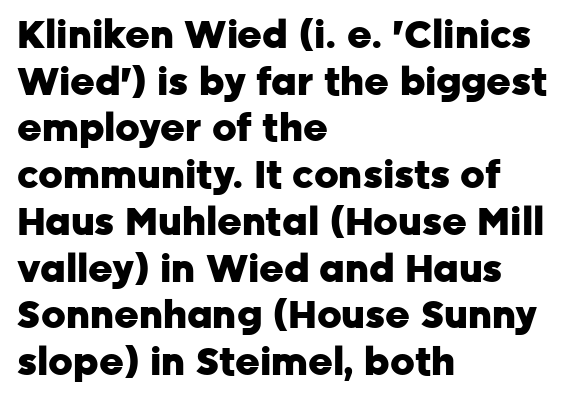
{"serif": "no", "italic": "no", "bold": "yes", "weight": "heavy", "width": "normal", "stroke_contrast": "low", "x_height": "medium", "monospaced": "no", "underline": "no", "align": "left", "line_spacing_ratio": 1.23, "letter_spacing": "normal", "letter_spacing_em": 0.0, "glyph_px": 38}
